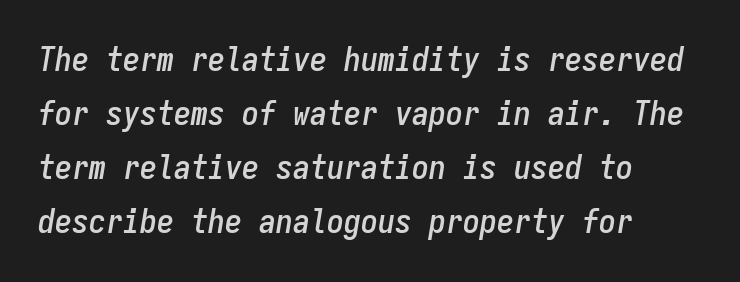
The image shows 34 px condensed type, italic (leaning right), monospaced; set left-aligned, normal line spacing (1.59x), normal letter spacing, not underlined; low stroke contrast and a medium x-height.
